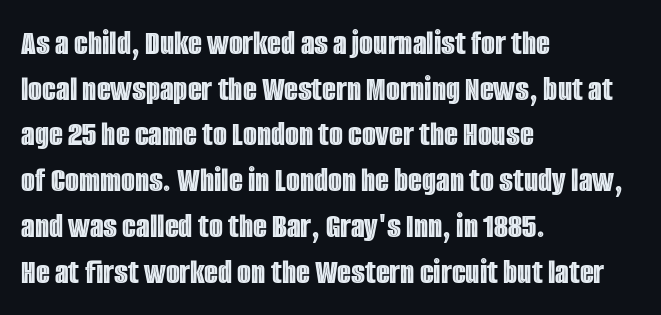
The image shows 36 px condensed type, upright; set left-aligned, normal line spacing (1.27x), normal letter spacing, not underlined; a large x-height.
